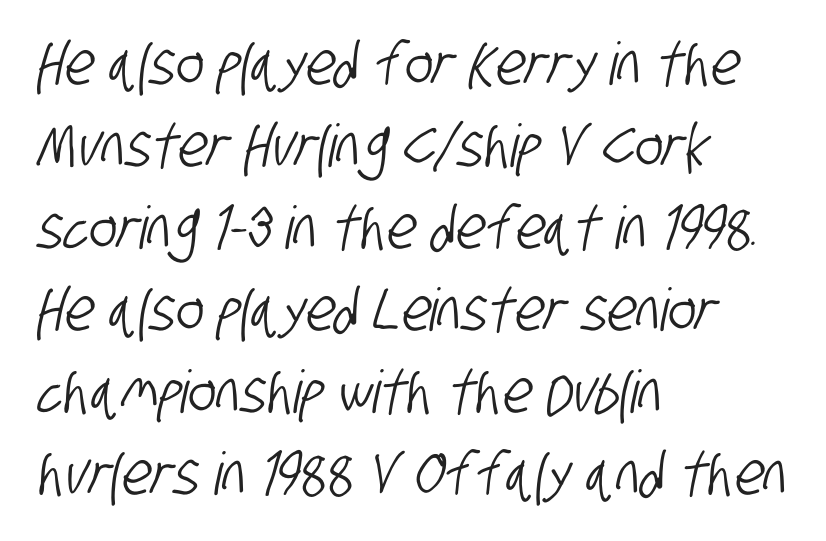
The image shows 59 px condensed sans-serif type; set left-aligned, normal line spacing (1.39x), normal letter spacing, not underlined; low stroke contrast and a large x-height.
